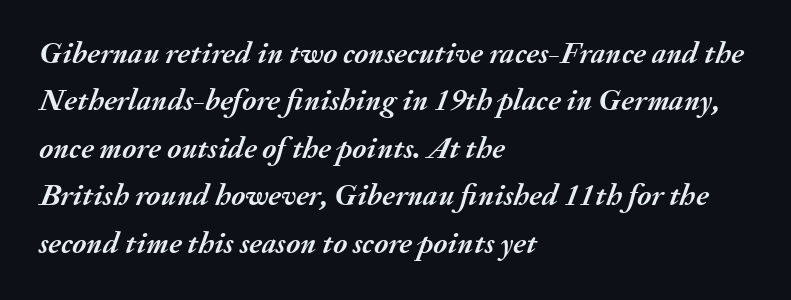
The passage shown has conventional tracking throughout. Rendered with sloped, italic letterforms. The paragraph has a hard left edge and a soft right edge. The characters look thick and weighty, a clear bold. Line spacing here is normal.
